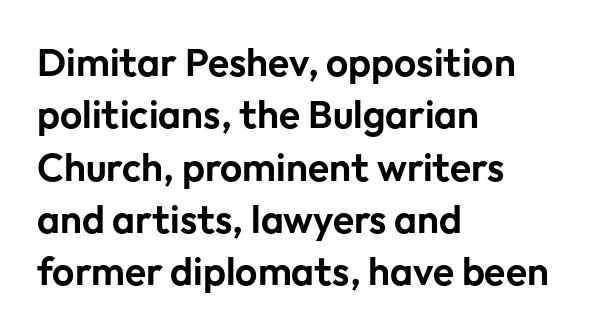
Q: Is the text italic (slanted)? A: No, it is upright.
Q: Is the typeface a serif or a sans-serif typeface? A: Sans-serif.
Q: Is the text underlined? A: No.
Q: How is the paragraph aligned? A: Left-aligned.
Q: Is the spacing between letters normal or unusually wide? A: Normal.
Q: Is the spacing between lines tight, normal or loose? A: Normal.
Q: Width (condensed, normal, or wide)? A: Normal.
Q: Stroke contrast? A: Low.
Q: x-height? A: Medium.
Q: Monospaced? A: No.
